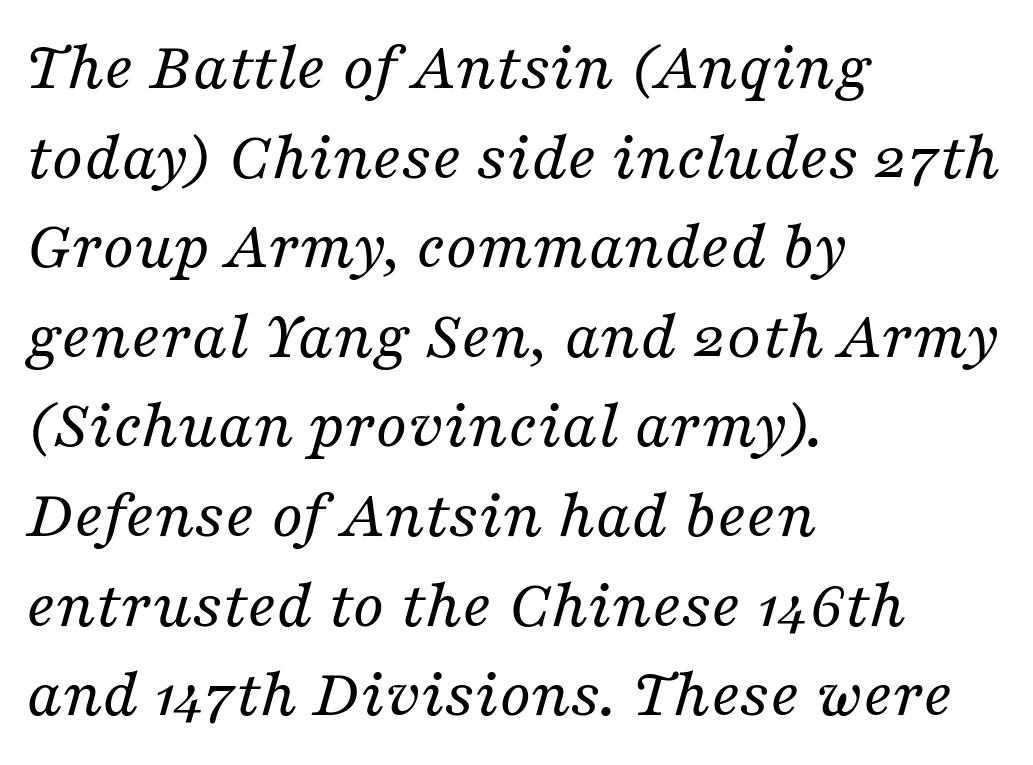
Q: Is the text bold? A: No.
Q: Is the text italic (slanted)? A: Yes, it leans right by about 16 degrees.
Q: Is the typeface a serif or a sans-serif typeface? A: Serif.
Q: Is the text underlined? A: No.
Q: How is the paragraph aligned? A: Left-aligned.
Q: Is the spacing between letters normal or unusually wide? A: Normal.
Q: Is the spacing between lines tight, normal or loose? A: Normal.
Q: Width (condensed, normal, or wide)? A: Normal.
Q: Stroke contrast? A: Medium.
Q: x-height? A: Medium.
Q: Monospaced? A: No.
